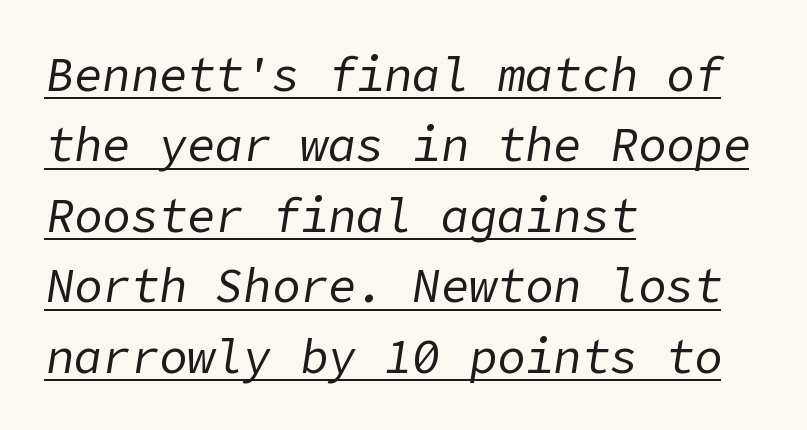
The typesetter chose a ragged-right arrangement here. A rule runs beneath these lines of type. Looking at the ascenders, they clearly lean. How would I describe the line gaps? Plain and ordinary. On a weight scale, this lands at 450 or below.
